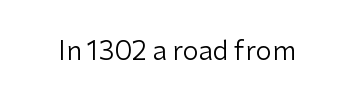
The image shows 26 px text type, upright; set normal letter spacing, not underlined.
